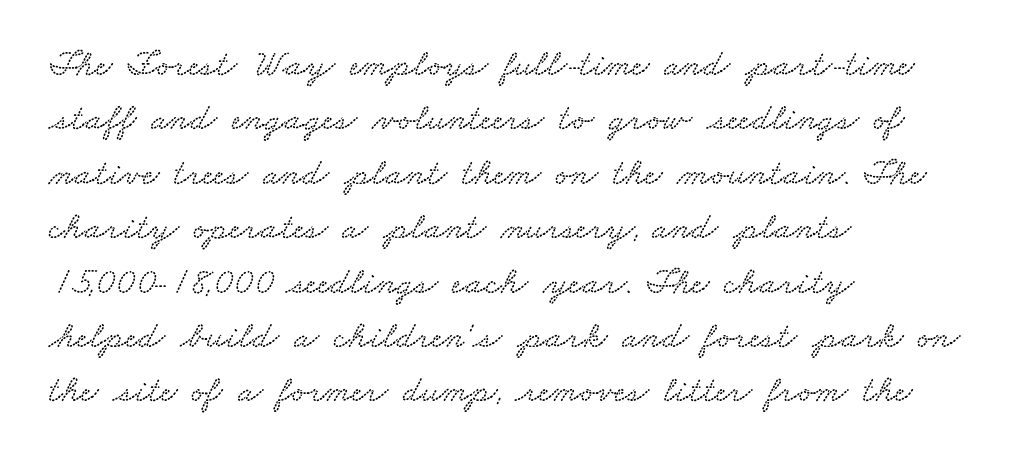
You could not count columns in this text — the font is proportionally spaced. Students, observe: this is what conventionally led text looks like. Layout note: lines flush left. Default kerning and tracking; the words read as compact shapes.
